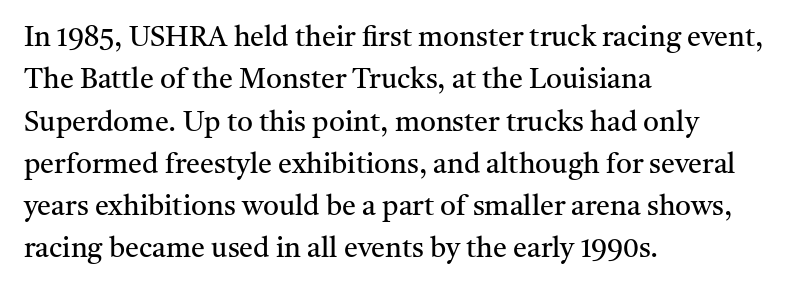
The image shows 28 px regular-weight serif type, upright; set left-aligned, normal line spacing (1.51x), normal letter spacing, not underlined; medium stroke contrast and a medium x-height.
